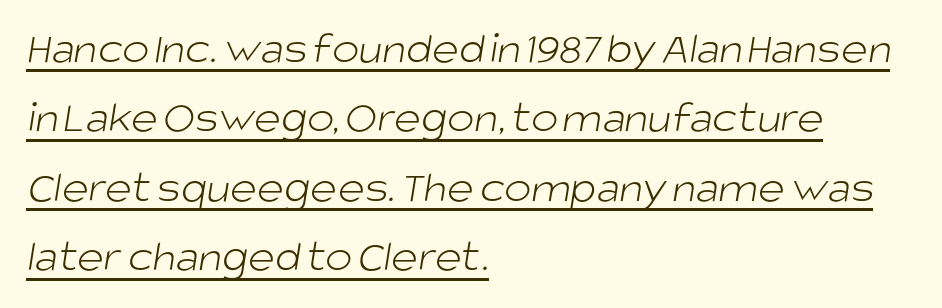
The image shows 46 px light sans-serif type; set left-aligned, normal line spacing (1.51x), normal letter spacing, underlined; low stroke contrast and a large x-height.
